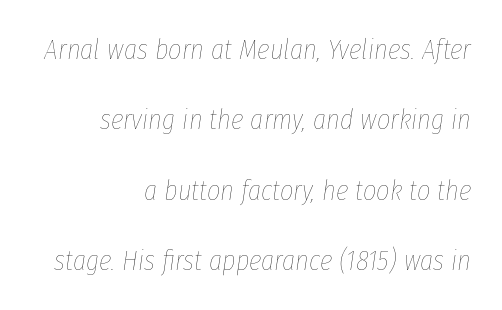
{"italic": "yes", "lean": "right", "slant_degrees": 8, "bold": "no", "weight": "thin", "width": "condensed", "stroke_contrast": "low", "x_height": "medium", "monospaced": "no", "underline": "no", "align": "right", "line_spacing": "loose", "line_spacing_ratio": 2.43, "letter_spacing": "normal", "letter_spacing_em": 0.0, "glyph_px": 29}
